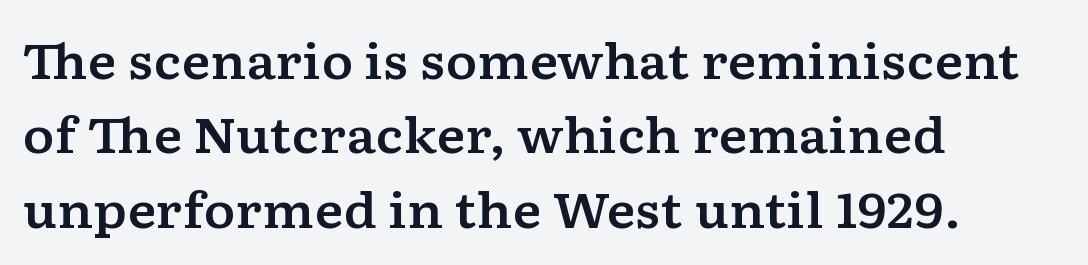
The image shows 48 px wide serif type, upright; set left-aligned, normal line spacing (1.55x), normal letter spacing, not underlined; low stroke contrast and a medium x-height.
